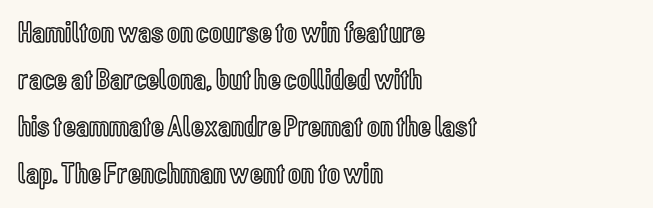
The image shows 30 px condensed type, upright; set left-aligned, normal line spacing (1.57x), normal letter spacing, not underlined; a medium x-height.
